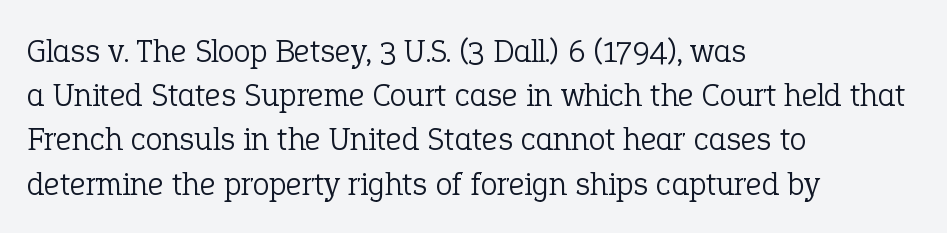
The image shows 34 px light serif type, upright; set left-aligned, normal line spacing (1.3x), normal letter spacing, not underlined; low stroke contrast and a medium x-height.
